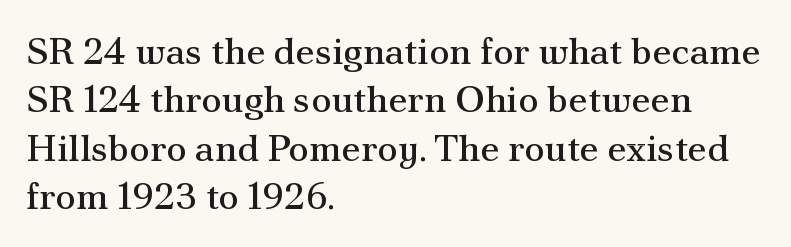
{"serif": "yes", "italic": "no", "bold": "no", "weight": "regular", "width": "normal", "stroke_contrast": "medium", "x_height": "small", "monospaced": "no", "underline": "no", "align": "left", "line_spacing": "normal", "line_spacing_ratio": 1.27, "letter_spacing": "normal", "letter_spacing_em": 0.0, "glyph_px": 38}
